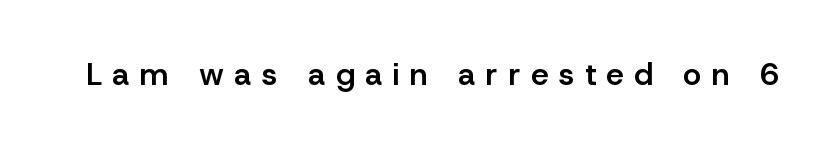
Q: Is the text bold? A: Semi-bold.
Q: Is the text italic (slanted)? A: No, it is upright.
Q: Is the typeface a serif or a sans-serif typeface? A: Sans-serif.
Q: Is the text underlined? A: No.
Q: Is the spacing between letters normal or unusually wide? A: Unusually wide.
Q: Width (condensed, normal, or wide)? A: Normal.
Q: Stroke contrast? A: Low.
Q: x-height? A: Medium.
Q: Monospaced? A: No.
